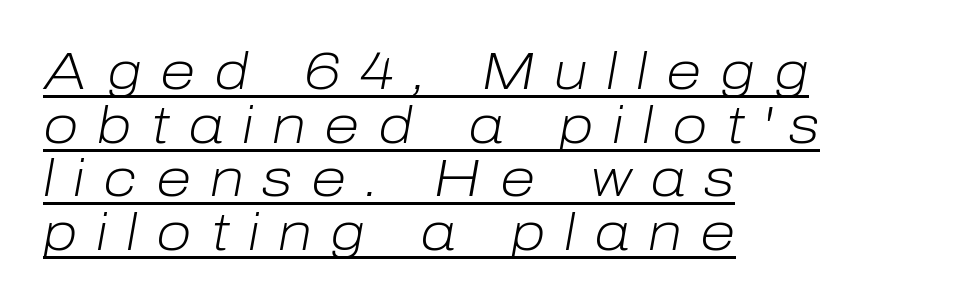
{"italic": "yes", "lean": "right", "slant_degrees": 10, "bold": "no", "weight": "light", "width": "normal", "stroke_contrast": "low", "x_height": "medium", "monospaced": "no", "underline": "yes", "align": "left", "line_spacing": "tight", "line_spacing_ratio": 1.03, "letter_spacing": "wide", "letter_spacing_em": 0.36, "glyph_px": 52}
